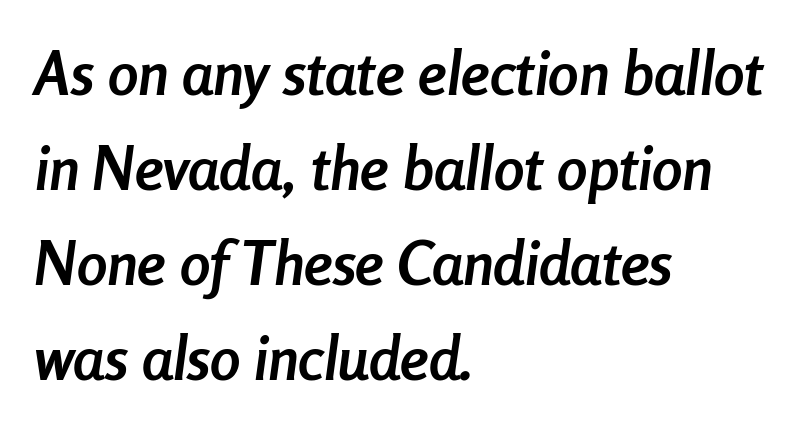
Q: Is the text bold? A: Yes.
Q: Is the text italic (slanted)? A: Yes, it leans right by about 8 degrees.
Q: Is the text underlined? A: No.
Q: How is the paragraph aligned? A: Left-aligned.
Q: Is the spacing between letters normal or unusually wide? A: Normal.
Q: Is the spacing between lines tight, normal or loose? A: Normal.
Q: Width (condensed, normal, or wide)? A: Condensed.
Q: Stroke contrast? A: Low.
Q: x-height? A: Medium.
Q: Monospaced? A: No.
